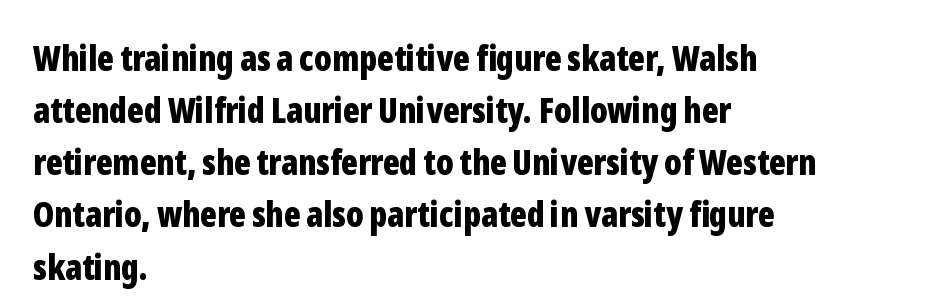
Q: Is the text bold? A: Yes.
Q: Is the text italic (slanted)? A: No, it is upright.
Q: Is the typeface a serif or a sans-serif typeface? A: Sans-serif.
Q: Is the text underlined? A: No.
Q: How is the paragraph aligned? A: Left-aligned.
Q: Is the spacing between letters normal or unusually wide? A: Normal.
Q: Is the spacing between lines tight, normal or loose? A: Normal.
Q: Width (condensed, normal, or wide)? A: Condensed.
Q: Stroke contrast? A: Low.
Q: x-height? A: Medium.
Q: Monospaced? A: No.
